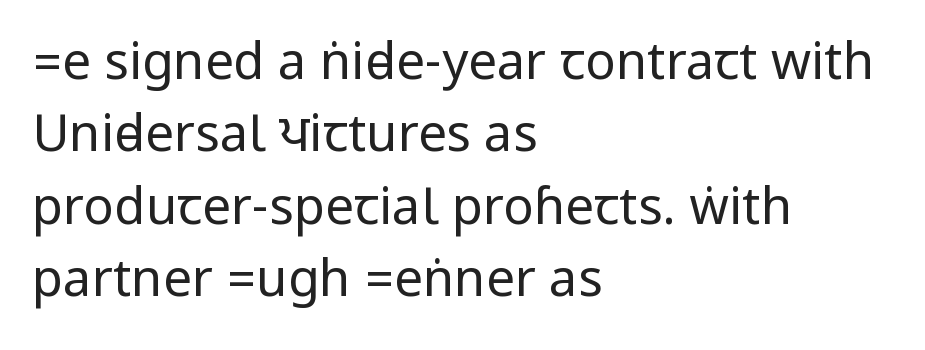
The lines are quadded left. The specimen omits any rule beneath the text block's lines. Upright lettering throughout. What's the leading like? Ordinary, nothing unusual. These lines keep a tight, regular rhythm from letter to letter.
